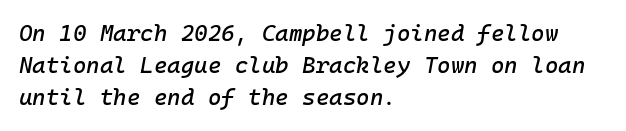
{"italic": "yes", "lean": "right", "slant_degrees": 10, "underline": "no", "align": "left", "line_spacing": "normal", "line_spacing_ratio": 1.4, "letter_spacing": "normal", "letter_spacing_em": 0.0, "glyph_px": 23}
